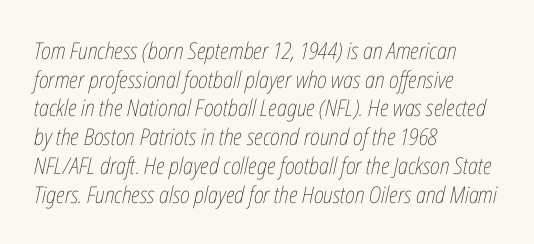
The image shows 23 px text type, italic (leaning right); set left-aligned, normal line spacing (1.25x), normal letter spacing, not underlined.
